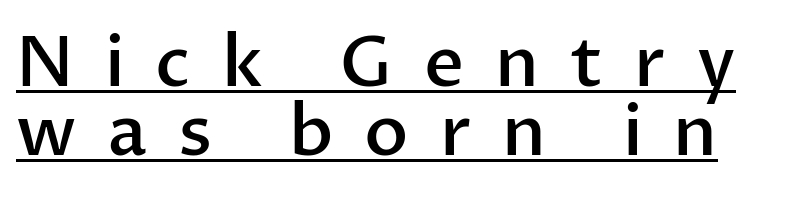
The image shows 70 px semibold sans-serif type, upright; set tight line spacing (0.99x), unusually wide letter spacing (+0.44 em), underlined; low stroke contrast and a medium x-height.
